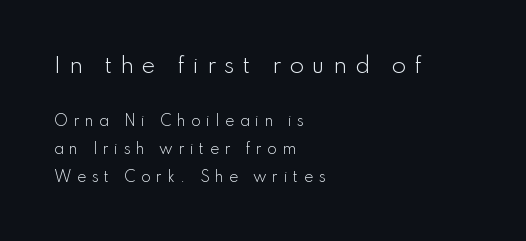
Q: Is the text bold? A: No.
Q: Is the text italic (slanted)? A: No, it is upright.
Q: Is the text underlined? A: No.
Q: How is the paragraph aligned? A: Left-aligned.
Q: Is the spacing between letters normal or unusually wide? A: Unusually wide.
Q: Is the spacing between lines tight, normal or loose? A: Loose.
Q: Which block of text is set in a larger size, the first (top) or the second (bottom)? A: The first (top) one.
